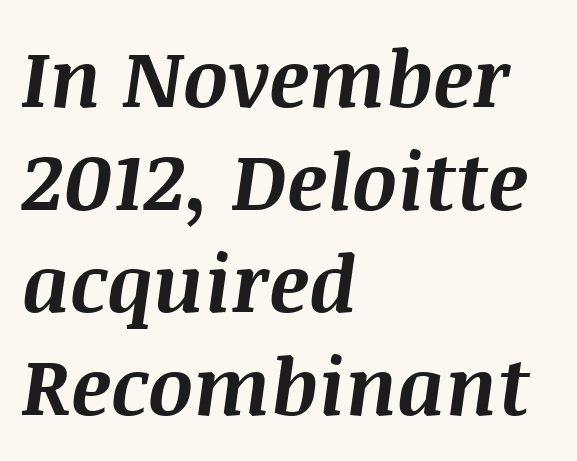
Q: Is the text bold? A: Yes.
Q: Is the text italic (slanted)? A: Yes, it leans right by about 8 degrees.
Q: Is the text underlined? A: No.
Q: How is the paragraph aligned? A: Left-aligned.
Q: Is the spacing between letters normal or unusually wide? A: Normal.
Q: Is the spacing between lines tight, normal or loose? A: Normal.
Q: Width (condensed, normal, or wide)? A: Normal.
Q: Stroke contrast? A: Medium.
Q: x-height? A: Large.
Q: Monospaced? A: No.
